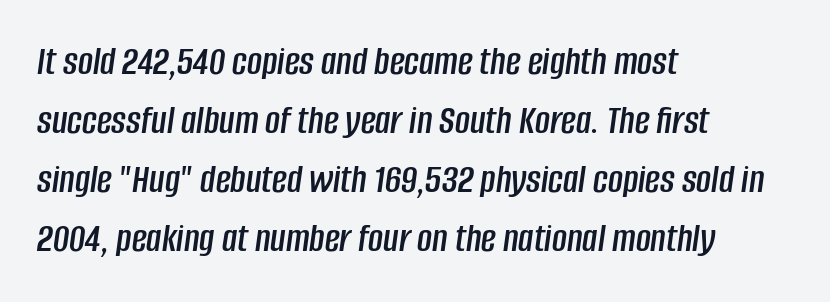
Q: Is the text italic (slanted)? A: Yes, it leans right by about 8 degrees.
Q: Is the text underlined? A: No.
Q: How is the paragraph aligned? A: Left-aligned.
Q: Is the spacing between letters normal or unusually wide? A: Normal.
Q: Is the spacing between lines tight, normal or loose? A: Normal.
Q: Width (condensed, normal, or wide)? A: Condensed.
Q: Stroke contrast? A: Low.
Q: x-height? A: Large.
Q: Monospaced? A: No.
